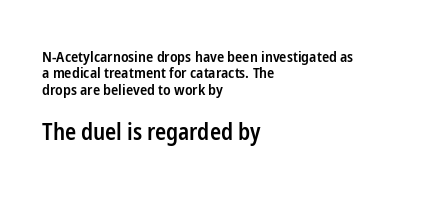
The image shows 23 px text type, upright; set left-aligned, tight line spacing (1.09x), normal letter spacing, not underlined; the second (bottom) block is 1.53x larger.
